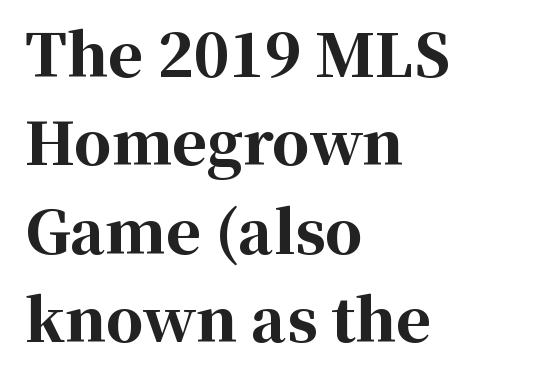
Q: Is the text bold? A: Yes.
Q: Is the text italic (slanted)? A: No, it is upright.
Q: Is the typeface a serif or a sans-serif typeface? A: Serif.
Q: Is the text underlined? A: No.
Q: How is the paragraph aligned? A: Left-aligned.
Q: Is the spacing between letters normal or unusually wide? A: Normal.
Q: Is the spacing between lines tight, normal or loose? A: Normal.
Q: Width (condensed, normal, or wide)? A: Normal.
Q: Stroke contrast? A: High.
Q: x-height? A: Medium.
Q: Monospaced? A: No.
